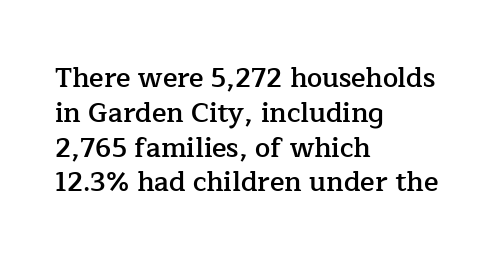
The image shows 27 px text type, upright; set left-aligned, normal line spacing (1.29x), normal letter spacing, not underlined.
